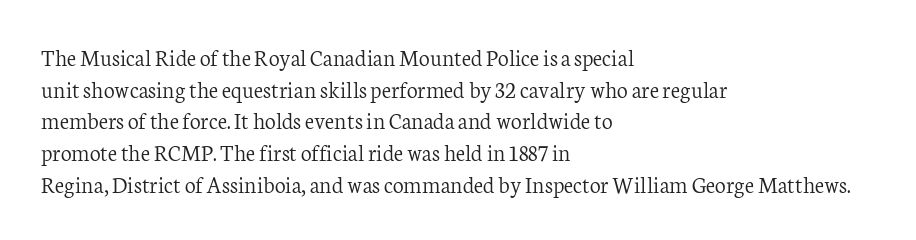
Q: Is the text bold? A: No.
Q: Is the text italic (slanted)? A: No, it is upright.
Q: Is the text underlined? A: No.
Q: How is the paragraph aligned? A: Left-aligned.
Q: Is the spacing between letters normal or unusually wide? A: Normal.
Q: Is the spacing between lines tight, normal or loose? A: Normal.
